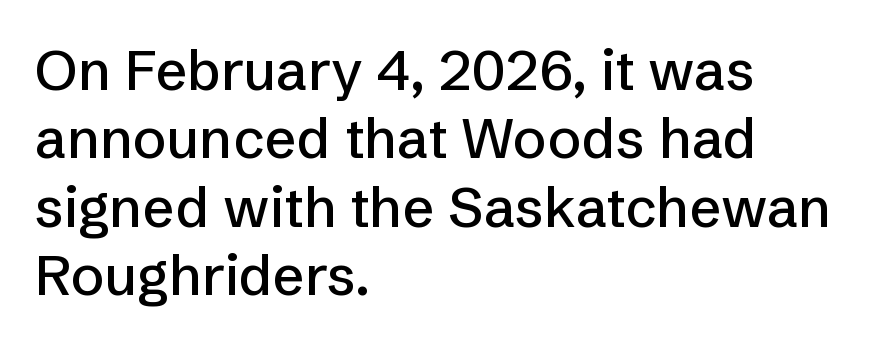
The image shows 56 px sans-serif type, upright; set left-aligned, line spacing 1.22x, normal letter spacing, not underlined; low stroke contrast and a medium x-height.
